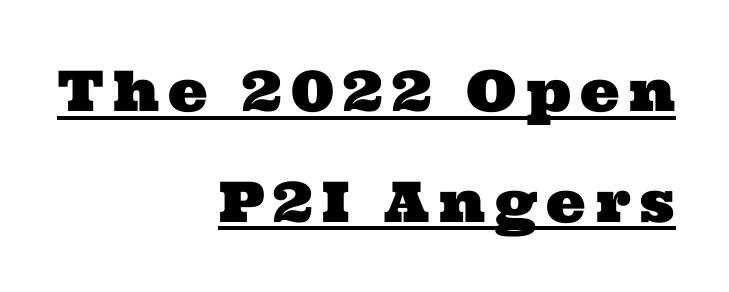
The image shows 56 px wide serif type; set right-aligned, loose line spacing (1.98x), underlined; medium stroke contrast and a medium x-height.
